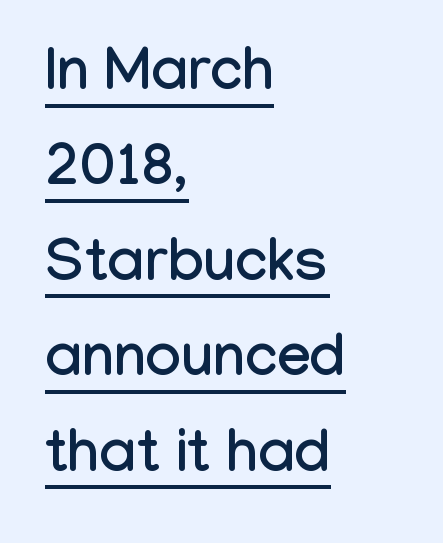
{"serif": "no", "italic": "no", "width": "condensed", "stroke_contrast": "low", "x_height": "medium", "monospaced": "no", "underline": "yes", "align": "left", "line_spacing": "normal", "line_spacing_ratio": 1.59, "letter_spacing": "normal", "letter_spacing_em": 0.0, "glyph_px": 60}
